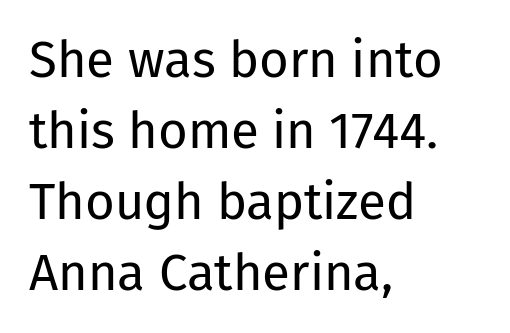
{"serif": "no", "italic": "no", "bold": "no", "weight": "regular", "width": "normal", "stroke_contrast": "low", "x_height": "medium", "monospaced": "no", "underline": "no", "align": "left", "line_spacing": "normal", "line_spacing_ratio": 1.39, "letter_spacing": "normal", "letter_spacing_em": 0.0, "glyph_px": 51}
